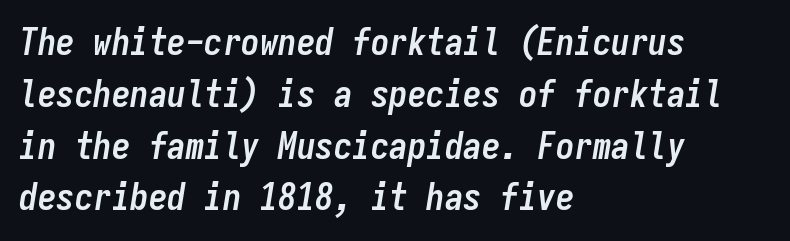
Q: Is the text bold? A: Yes.
Q: Is the text italic (slanted)? A: Yes, it leans right by about 9 degrees.
Q: Is the text underlined? A: No.
Q: How is the paragraph aligned? A: Left-aligned.
Q: Is the spacing between letters normal or unusually wide? A: Normal.
Q: Is the spacing between lines tight, normal or loose? A: Normal.
Q: Width (condensed, normal, or wide)? A: Condensed.
Q: Stroke contrast? A: Low.
Q: x-height? A: Medium.
Q: Monospaced? A: Yes.
